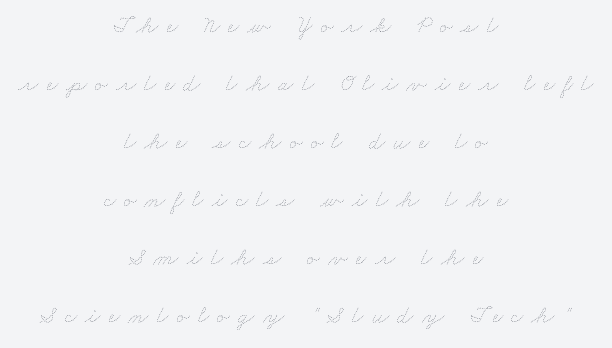
The image shows 24 px text type; set centered, loose line spacing (2.42x), unusually wide letter spacing (+0.33 em), not underlined.
